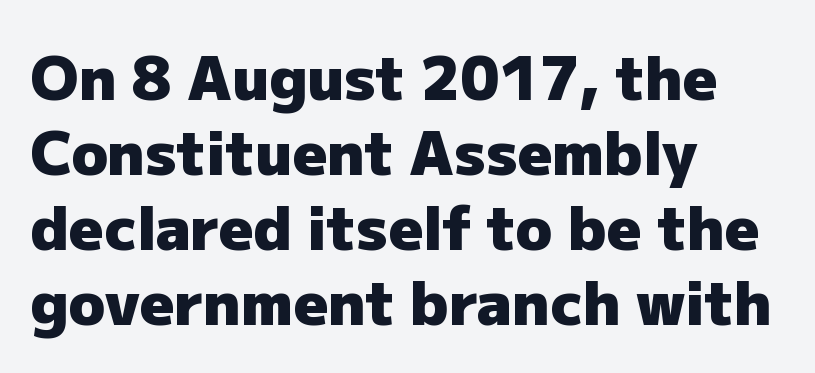
{"serif": "no", "italic": "no", "bold": "yes", "weight": "heavy", "width": "normal", "stroke_contrast": "low", "x_height": "medium", "monospaced": "no", "underline": "no", "align": "left", "line_spacing": "normal", "line_spacing_ratio": 1.25, "letter_spacing": "normal", "letter_spacing_em": 0.0, "glyph_px": 60}
